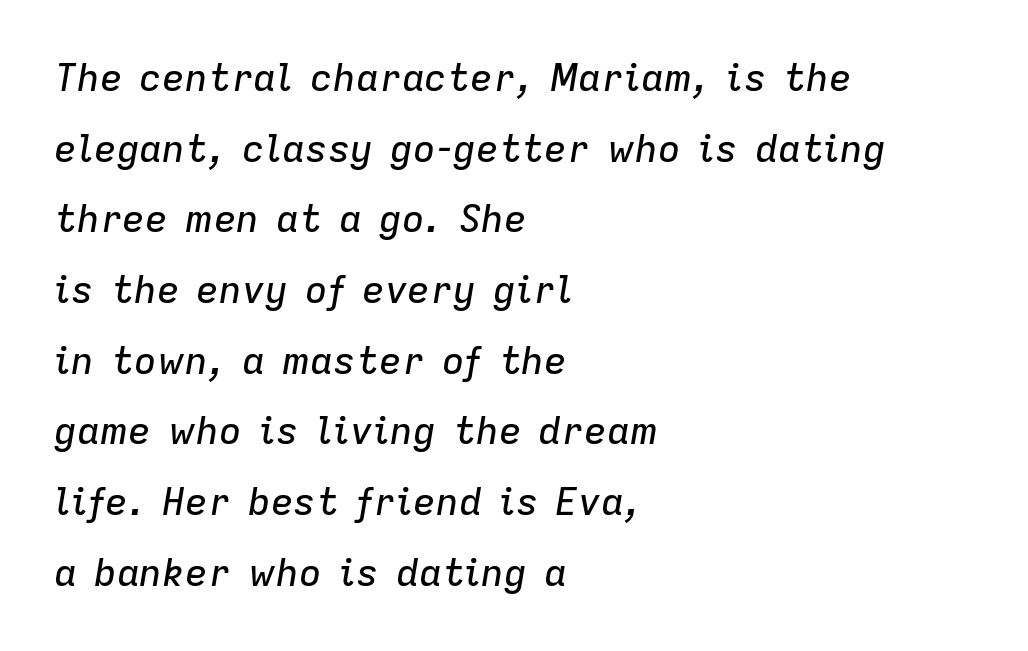
Is this a fixed-width face? No — the glyphs have proportional, varying widths. This sample uses an oblique cut, with every glyph tilted off the vertical. One-word summary of the alignment: left. Decoration check: the copy has no underline.
